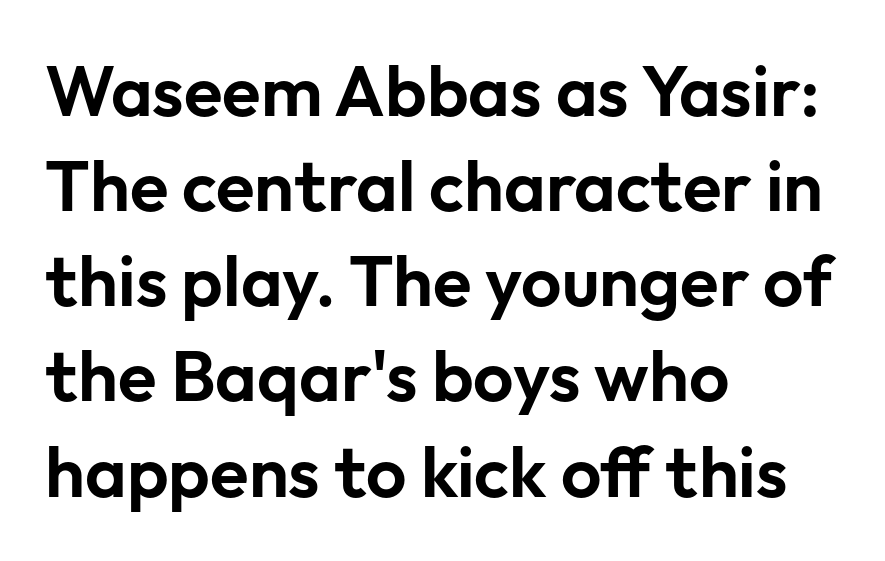
The image shows 71 px sans-serif type, upright; set left-aligned, normal line spacing (1.34x), normal letter spacing, not underlined; low stroke contrast and a medium x-height.
